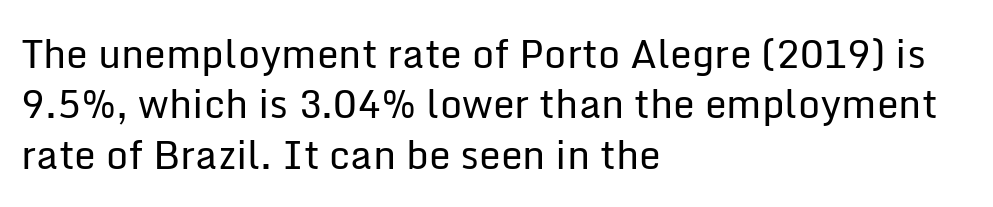
{"serif": "no", "italic": "no", "bold": "no", "weight": "regular", "width": "normal", "stroke_contrast": "low", "x_height": "medium", "monospaced": "no", "underline": "no", "align": "left", "line_spacing": "normal", "line_spacing_ratio": 1.29, "letter_spacing": "normal", "letter_spacing_em": 0.0, "glyph_px": 39}
